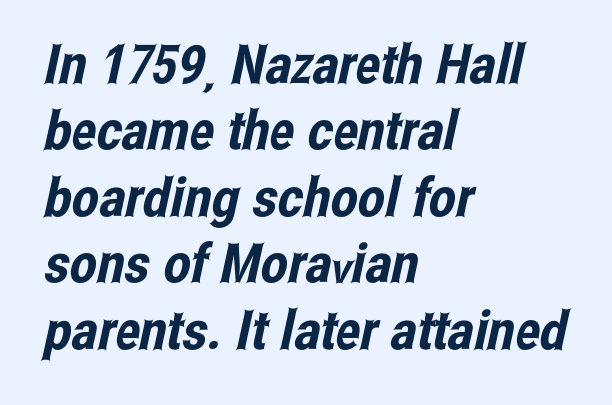
Q: Is the typeface a serif or a sans-serif typeface? A: Sans-serif.
Q: Is the text underlined? A: No.
Q: How is the paragraph aligned? A: Left-aligned.
Q: Is the spacing between letters normal or unusually wide? A: Normal.
Q: Width (condensed, normal, or wide)? A: Condensed.
Q: Stroke contrast? A: Low.
Q: x-height? A: Medium.
Q: Monospaced? A: No.
